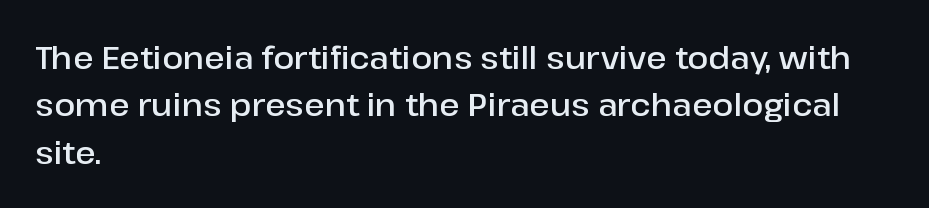
Q: Is the text bold? A: Semi-bold.
Q: Is the text italic (slanted)? A: No, it is upright.
Q: Is the typeface a serif or a sans-serif typeface? A: Sans-serif.
Q: Is the text underlined? A: No.
Q: How is the paragraph aligned? A: Left-aligned.
Q: Is the spacing between letters normal or unusually wide? A: Normal.
Q: Is the spacing between lines tight, normal or loose? A: Normal.
Q: Width (condensed, normal, or wide)? A: Normal.
Q: Stroke contrast? A: Low.
Q: x-height? A: Medium.
Q: Monospaced? A: No.
